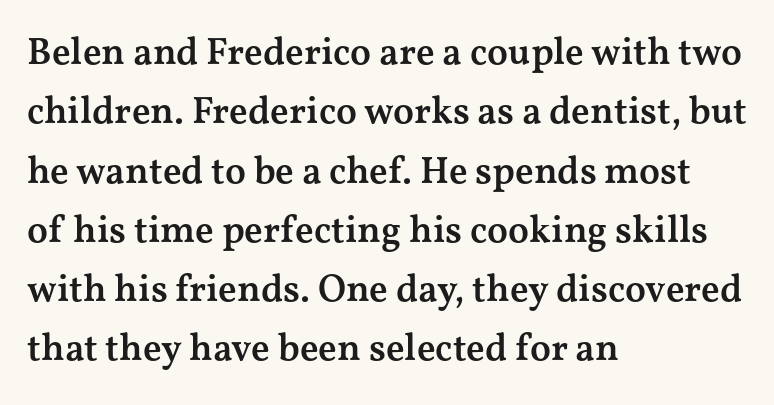
{"serif": "yes", "italic": "no", "bold": "semi", "weight": "semibold", "width": "wide", "stroke_contrast": "medium", "x_height": "medium", "monospaced": "no", "underline": "no", "align": "left", "line_spacing": "normal", "line_spacing_ratio": 1.56, "letter_spacing": "normal", "letter_spacing_em": 0.0, "glyph_px": 38}
